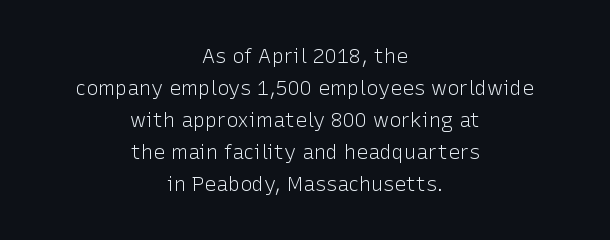
{"italic": "no", "bold": "no", "underline": "no", "align": "center", "line_spacing": "normal", "line_spacing_ratio": 1.6, "letter_spacing": "normal", "letter_spacing_em": 0.0, "glyph_px": 20}
